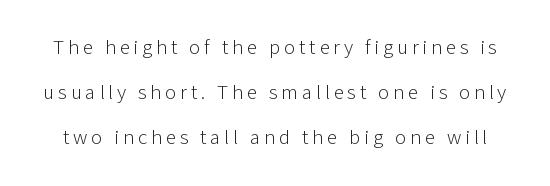
The image shows 21 px text type, upright; set loose line spacing (2.15x), not underlined.
